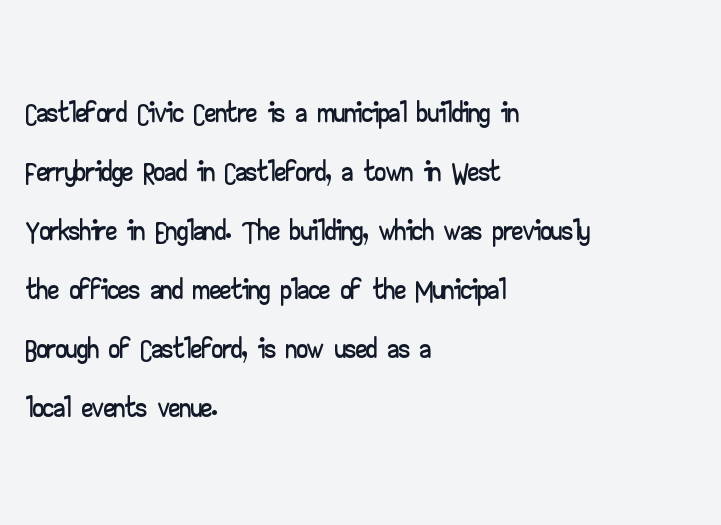
The image shows 44 px wide sans-serif type, upright; set left-aligned, normal line spacing (1.34x), normal letter spacing, not underlined; low stroke contrast and a small x-height.
